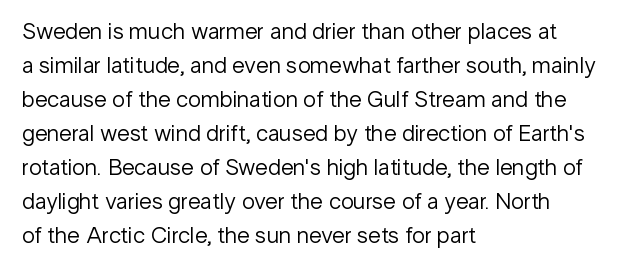
{"italic": "no", "bold": "no", "underline": "no", "align": "left", "line_spacing": "normal", "line_spacing_ratio": 1.48, "letter_spacing": "normal", "letter_spacing_em": 0.0, "glyph_px": 23}
